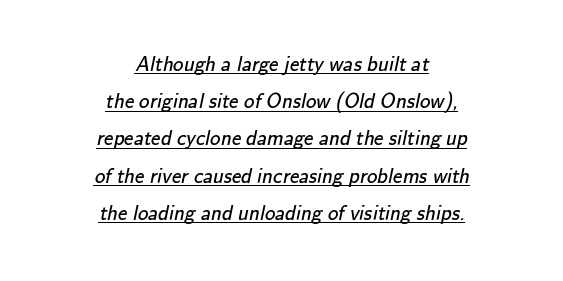
{"bold": "no", "underline": "yes", "align": "center", "line_spacing_ratio": 1.77, "letter_spacing": "normal", "letter_spacing_em": 0.0, "glyph_px": 21}
